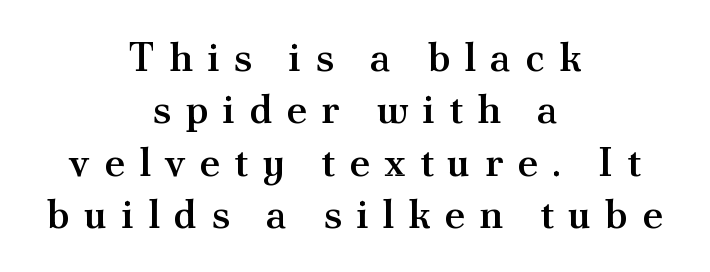
Q: Is the text bold? A: Semi-bold.
Q: Is the text italic (slanted)? A: No, it is upright.
Q: Is the typeface a serif or a sans-serif typeface? A: Serif.
Q: Is the text underlined? A: No.
Q: How is the paragraph aligned? A: Centered.
Q: Is the spacing between letters normal or unusually wide? A: Unusually wide.
Q: Is the spacing between lines tight, normal or loose? A: Normal.
Q: Width (condensed, normal, or wide)? A: Normal.
Q: Stroke contrast? A: Medium.
Q: x-height? A: Small.
Q: Monospaced? A: No.
